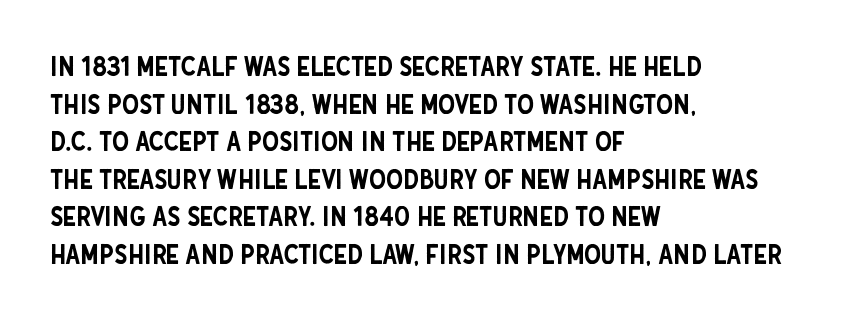
Q: Is the text italic (slanted)? A: No, it is upright.
Q: Is the text underlined? A: No.
Q: How is the paragraph aligned? A: Left-aligned.
Q: Is the spacing between letters normal or unusually wide? A: Normal.
Q: Is the spacing between lines tight, normal or loose? A: Normal.
